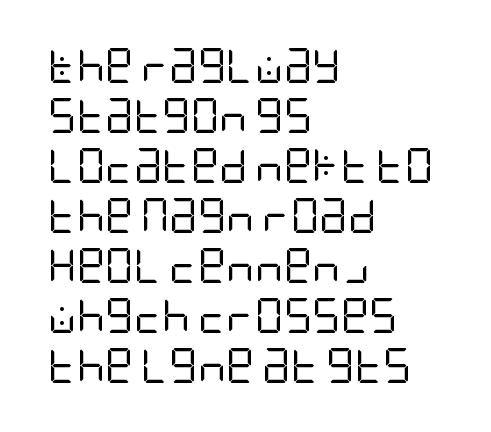
Q: Is the text bold? A: No.
Q: Is the text italic (slanted)? A: No, it is upright.
Q: Is the typeface a serif or a sans-serif typeface? A: Sans-serif.
Q: Is the text underlined? A: No.
Q: How is the paragraph aligned? A: Left-aligned.
Q: Is the spacing between letters normal or unusually wide? A: Normal.
Q: Is the spacing between lines tight, normal or loose? A: Normal.
Q: Width (condensed, normal, or wide)? A: Condensed.
Q: Stroke contrast? A: Low.
Q: x-height? A: Large.
